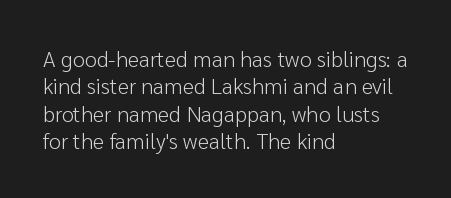
Q: Is the text bold? A: No.
Q: Is the text italic (slanted)? A: No, it is upright.
Q: Is the text underlined? A: No.
Q: How is the paragraph aligned? A: Left-aligned.
Q: Is the spacing between letters normal or unusually wide? A: Normal.
